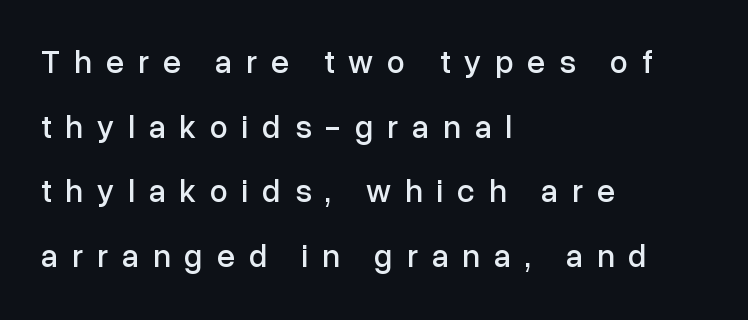
Do the characters align in a grid? No, the font is proportional. The horizontal fit of the characters is loose and conspicuously gappy. The letters stand upright; this is a roman face. The rendering anchors every line to the left-hand side. The type family on display is of the sans-serif kind. A bare baseline throughout the passage.
